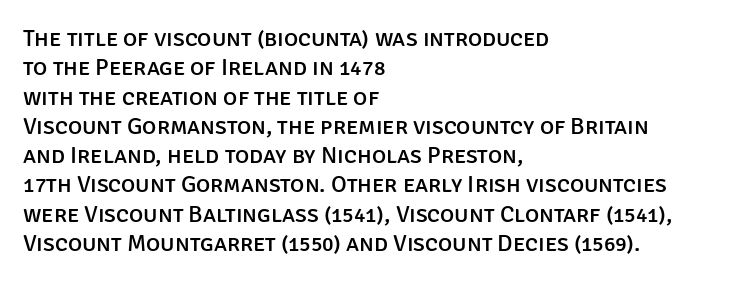
The image shows 24 px text type, upright; set left-aligned, line spacing 1.22x, normal letter spacing, not underlined.
